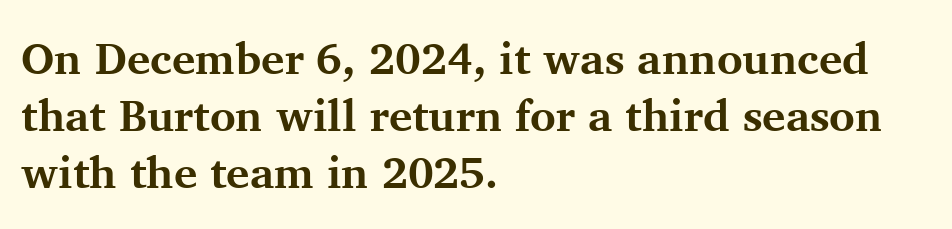
{"serif": "yes", "italic": "no", "bold": "yes", "weight": "bold", "width": "normal", "stroke_contrast": "medium", "x_height": "medium", "monospaced": "no", "underline": "no", "align": "left", "line_spacing": "normal", "line_spacing_ratio": 1.29, "letter_spacing": "normal", "letter_spacing_em": 0.0, "glyph_px": 44}
